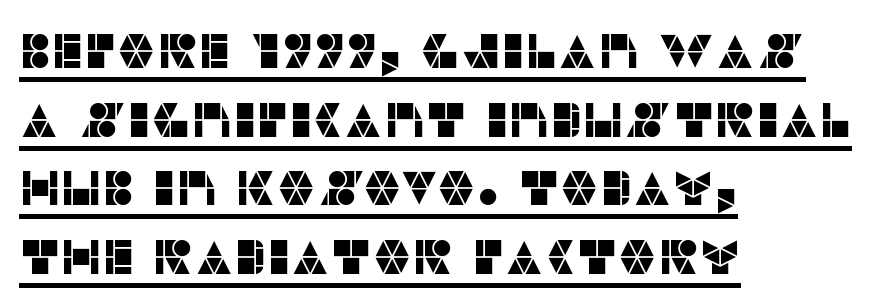
The image shows 49 px sans-serif type, upright; set left-aligned, normal line spacing (1.4x), normal letter spacing, underlined; low stroke contrast and a large x-height.
